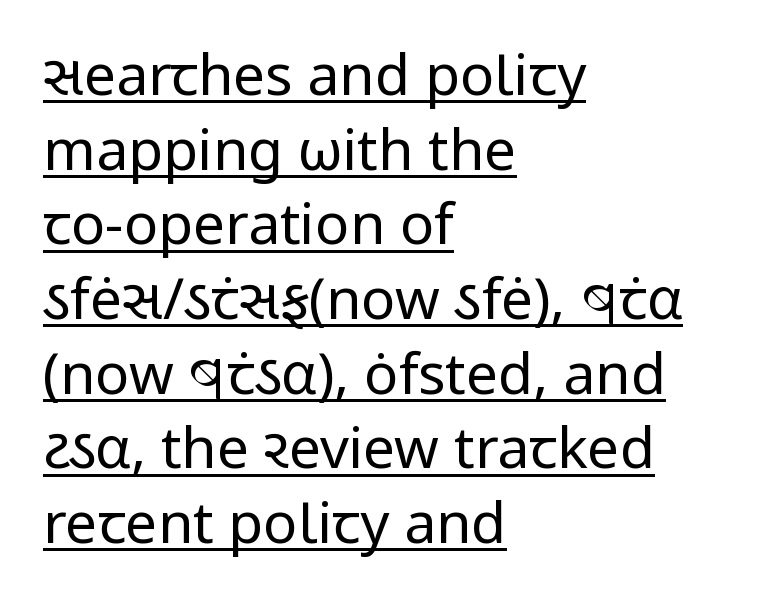
Q: Is the text bold? A: No.
Q: Is the text italic (slanted)? A: No, it is upright.
Q: Is the typeface a serif or a sans-serif typeface? A: Sans-serif.
Q: Is the text underlined? A: Yes.
Q: How is the paragraph aligned? A: Left-aligned.
Q: Is the spacing between letters normal or unusually wide? A: Normal.
Q: Is the spacing between lines tight, normal or loose? A: Normal.
Q: Width (condensed, normal, or wide)? A: Normal.
Q: Stroke contrast? A: Low.
Q: x-height? A: Medium.
Q: Monospaced? A: No.
